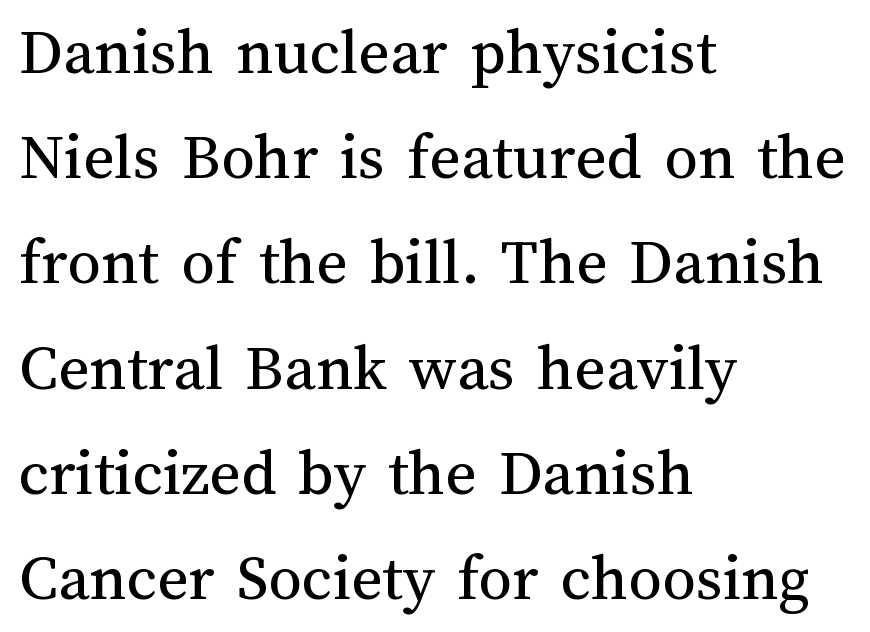
Q: Is the text bold? A: No.
Q: Is the text italic (slanted)? A: No, it is upright.
Q: Is the text underlined? A: No.
Q: How is the paragraph aligned? A: Left-aligned.
Q: Is the spacing between letters normal or unusually wide? A: Normal.
Q: Is the spacing between lines tight, normal or loose? A: Normal.
Q: Width (condensed, normal, or wide)? A: Normal.
Q: Stroke contrast? A: Medium.
Q: x-height? A: Medium.
Q: Monospaced? A: No.
